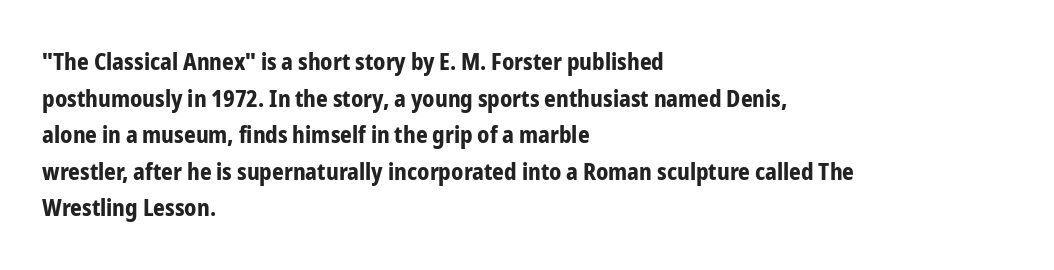
{"italic": "no", "bold": "yes", "underline": "no", "align": "left", "line_spacing": "normal", "line_spacing_ratio": 1.59, "letter_spacing": "normal", "letter_spacing_em": 0.0, "glyph_px": 23}
